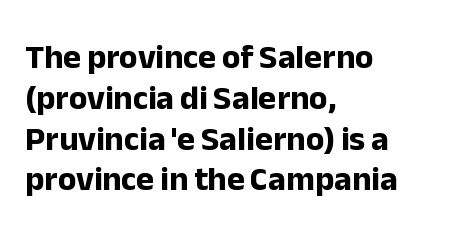
{"serif": "no", "italic": "no", "bold": "yes", "weight": "bold", "width": "normal", "stroke_contrast": "low", "x_height": "medium", "monospaced": "no", "underline": "no", "align": "left", "line_spacing_ratio": 1.2, "letter_spacing": "normal", "letter_spacing_em": 0.0, "glyph_px": 34}
